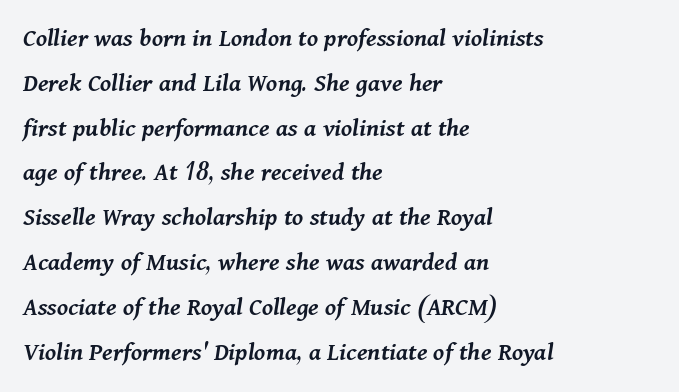
The image shows 27 px text type, italic (leaning right); set left-aligned, normal line spacing (1.66x), normal letter spacing, not underlined.
